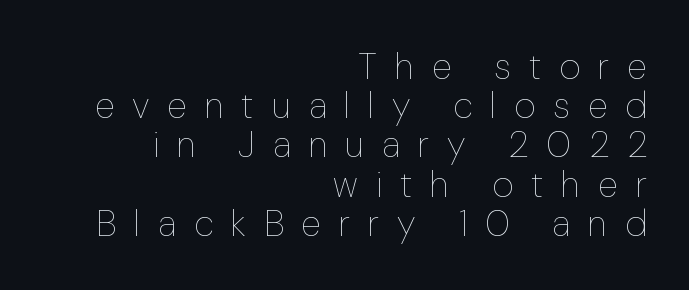
The image shows 37 px thin type, upright; set right-aligned, tight line spacing (1.06x), unusually wide letter spacing (+0.48 em), not underlined; low stroke contrast and a medium x-height.
